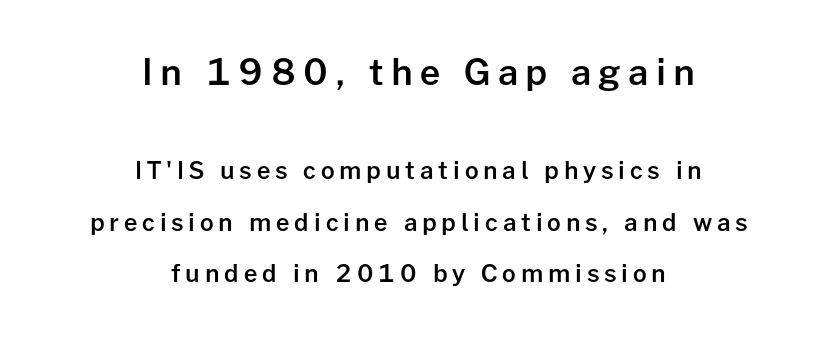
The type family on display is of the sans-serif kind. Underlining? Definitely not there. A bit beefed up — I'd call it semibold rather than bold. Posture: upright roman.
